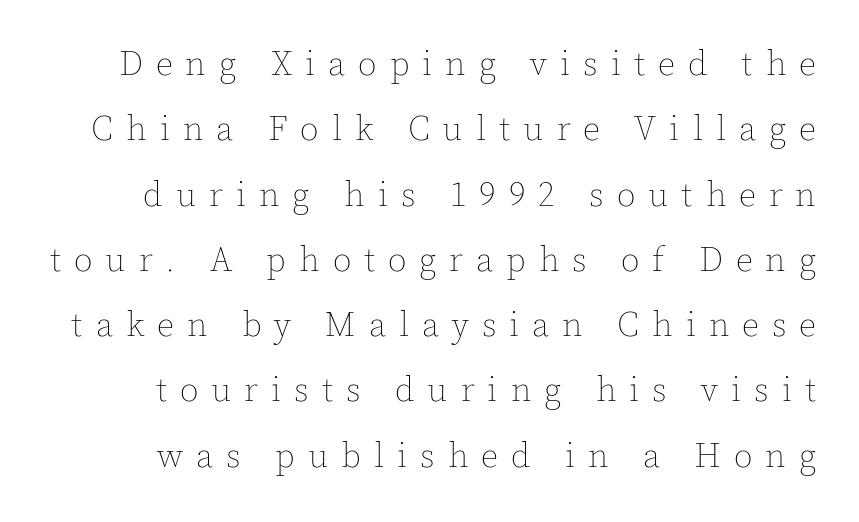
One glance says open: line gaps are wider than usual. Does extra space separate the letters? Yes, quite a lot of it. Words float on clear page, feet unadorned. A typesetter would call this proportional, since set widths differ per character. Does the lettering tilt? It doesn't — this is upright. These glyphs show unthickened strokes, regular width or finer.
